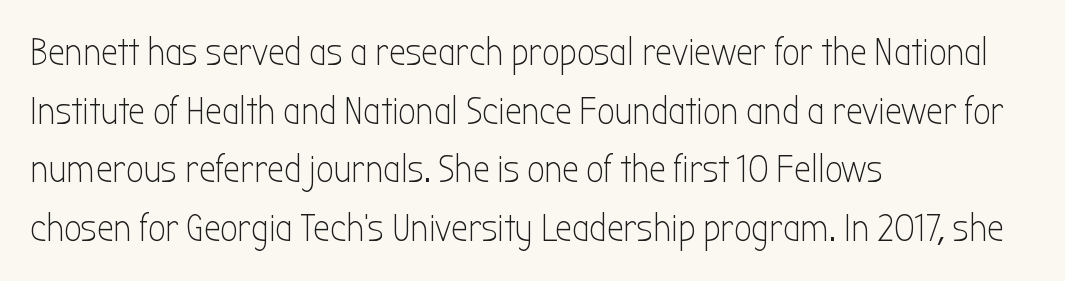
Q: Is the text bold? A: No.
Q: Is the text italic (slanted)? A: No, it is upright.
Q: Is the typeface a serif or a sans-serif typeface? A: Sans-serif.
Q: Is the text underlined? A: No.
Q: How is the paragraph aligned? A: Left-aligned.
Q: Is the spacing between letters normal or unusually wide? A: Normal.
Q: Is the spacing between lines tight, normal or loose? A: Normal.
Q: Width (condensed, normal, or wide)? A: Condensed.
Q: Stroke contrast? A: Low.
Q: x-height? A: Medium.
Q: Monospaced? A: No.
